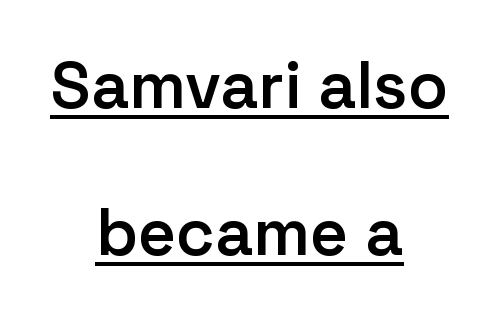
The lines are quadded center. These lines are composed in type without serifs. This is moderately heavy type, rendered in semibold. Here the designer chose a conventional face with non-uniform glyph widths. Do the letters lean? They stand straight.
